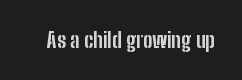
The image shows 21 px bold type, upright; set normal letter spacing, not underlined.
